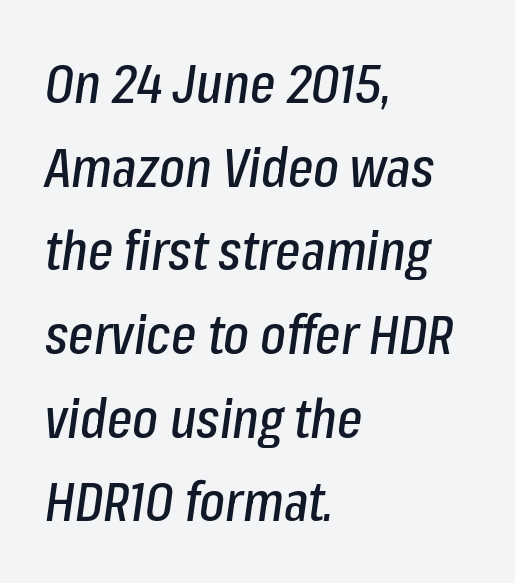
Just letters on the line, the space beneath them empty. Note the varied advance widths — an 'i' is clearly narrower than an 'm'. Line spacing here is normal. Between one letter and the next there's only the usual sliver of space.
